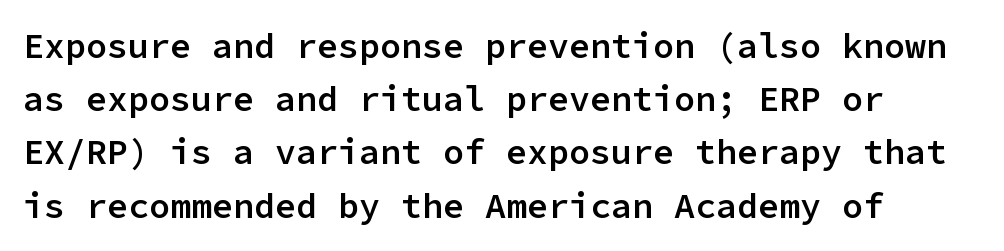
Spacing verdict: monospaced, one width for all characters. The letters are semibold — heavier than regular but short of a full bold. Just letters on the line, the space beneath them empty. What stands out about the letter spacing? Nothing — it is the standard amount. Each new line begins a customary step beneath the previous one. Classification — sans serif.
